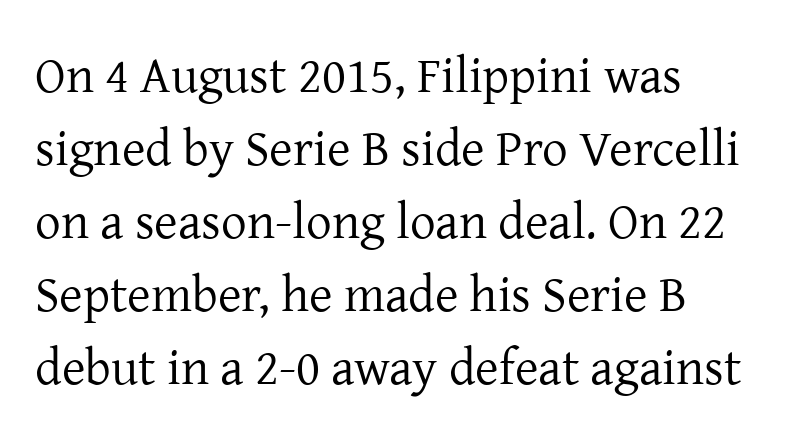
Spacing verdict: proportional, widths tailored to each character. No italicization has been applied; the sample stays upright. The paragraph shown leans on its left margin. Glance below the letters and you will spot only blank space. The strokes carry an ordinary text weight at most. Quick note: interline space is typical.
